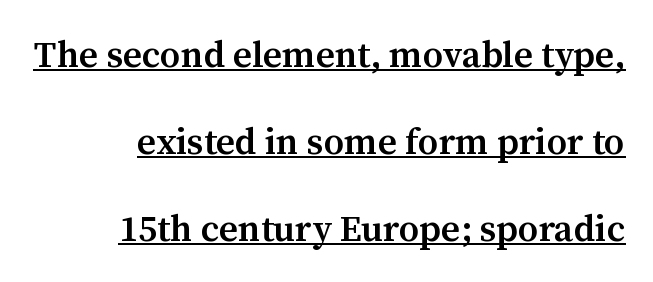
Beneath each row of characters lies a ruled line. Looks like regular typesetting: each glyph gets only the width it needs. Nobody touched the tracking dial on this one. If you drew a line through each stem, it would be perfectly vertical.
